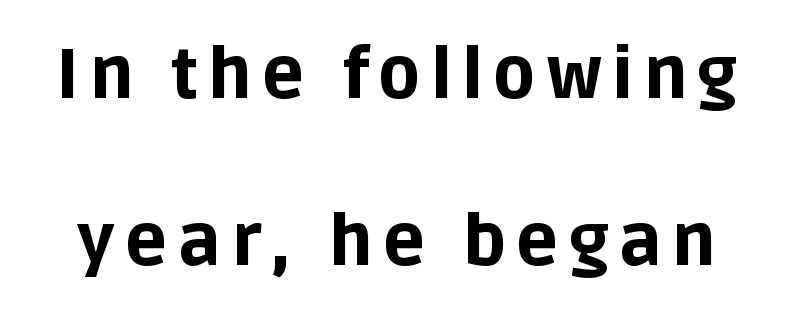
{"serif": "no", "italic": "no", "bold": "yes", "weight": "bold", "width": "normal", "stroke_contrast": "low", "x_height": "large", "monospaced": "no", "underline": "no", "line_spacing": "loose", "line_spacing_ratio": 2.39, "glyph_px": 70}
